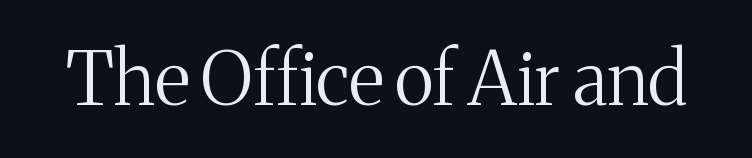
The image shows 74 px regular-weight serif type, upright; set normal letter spacing, not underlined; medium stroke contrast and a medium x-height.
